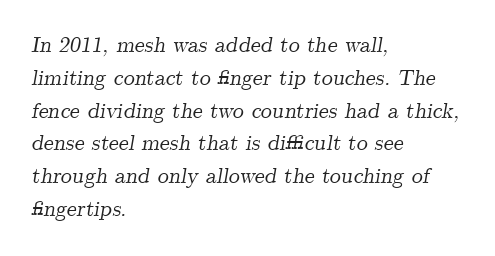
The image shows 22 px text type, italic (leaning right); set left-aligned, normal line spacing (1.49x), normal letter spacing, not underlined.
